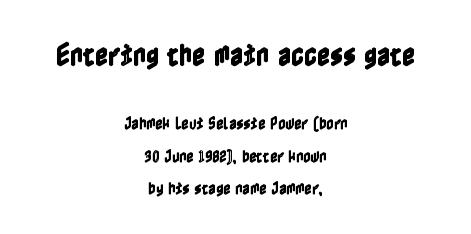
Q: Is the text italic (slanted)? A: No, it is upright.
Q: Is the text underlined? A: No.
Q: How is the paragraph aligned? A: Centered.
Q: Is the spacing between letters normal or unusually wide? A: Normal.
Q: Is the spacing between lines tight, normal or loose? A: Loose.
Q: Which block of text is set in a larger size, the first (top) or the second (bottom)? A: The first (top) one.
